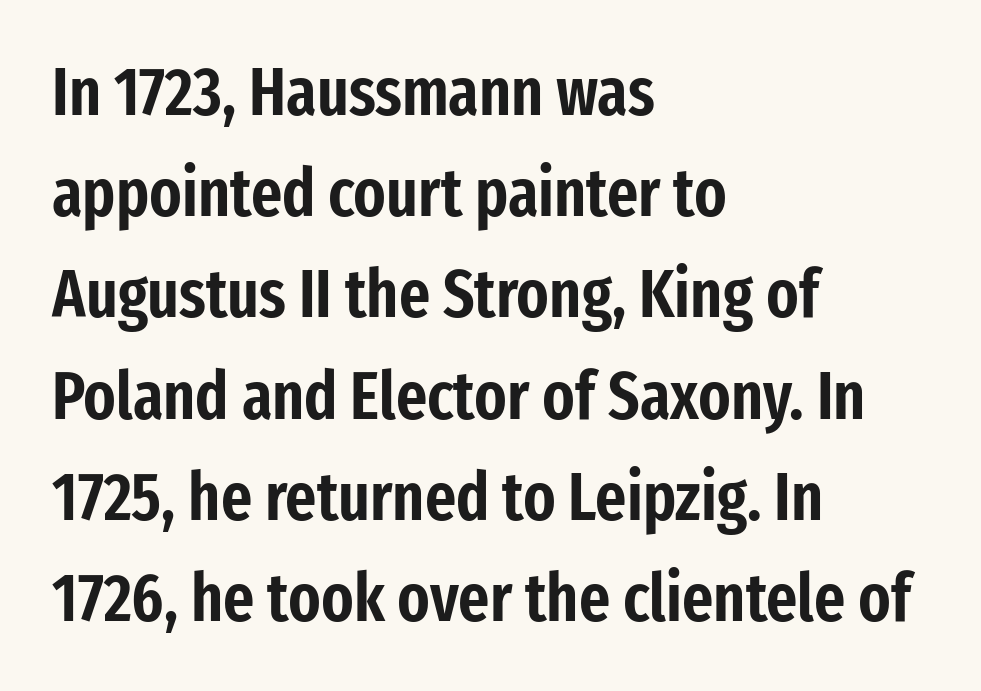
The image shows 67 px condensed sans-serif type, upright; set left-aligned, normal line spacing (1.51x), normal letter spacing, not underlined; low stroke contrast and a medium x-height.
